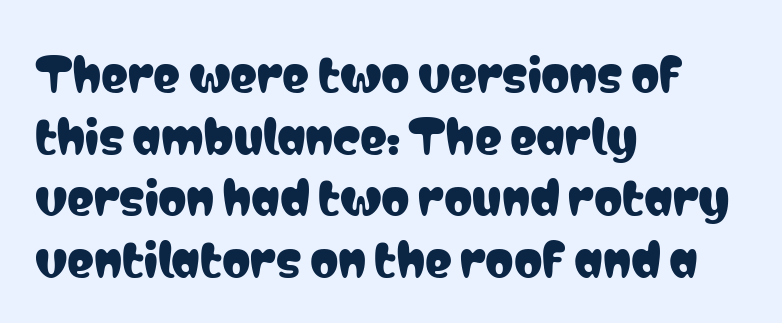
Each word holds together tightly as a unit, with standard inter-letter gaps. The type family on display is of the sans-serif kind. A typesetter would call this proportional, since set widths differ per character. The space beneath each line is pristine and unruled.
